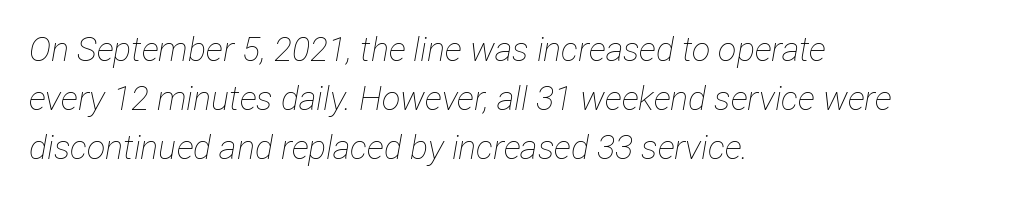
{"italic": "yes", "lean": "right", "slant_degrees": 12, "bold": "no", "weight": "thin", "width": "condensed", "stroke_contrast": "low", "x_height": "medium", "monospaced": "no", "underline": "no", "align": "left", "line_spacing": "normal", "line_spacing_ratio": 1.44, "letter_spacing": "normal", "letter_spacing_em": 0.0, "glyph_px": 34}
